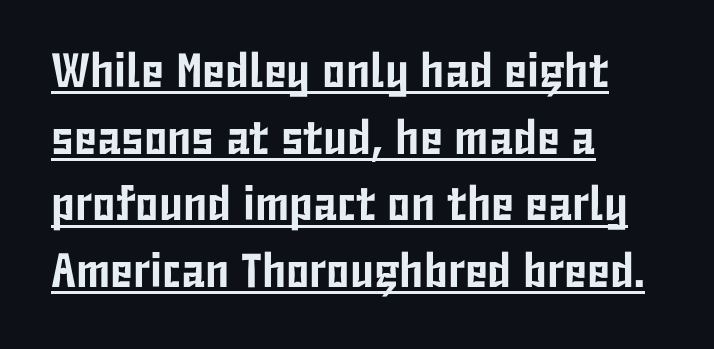
{"serif": "no", "italic": "no", "width": "condensed", "stroke_contrast": "low", "x_height": "medium", "monospaced": "no", "underline": "yes", "align": "left", "line_spacing": "normal", "line_spacing_ratio": 1.39, "letter_spacing": "normal", "letter_spacing_em": 0.0, "glyph_px": 48}
